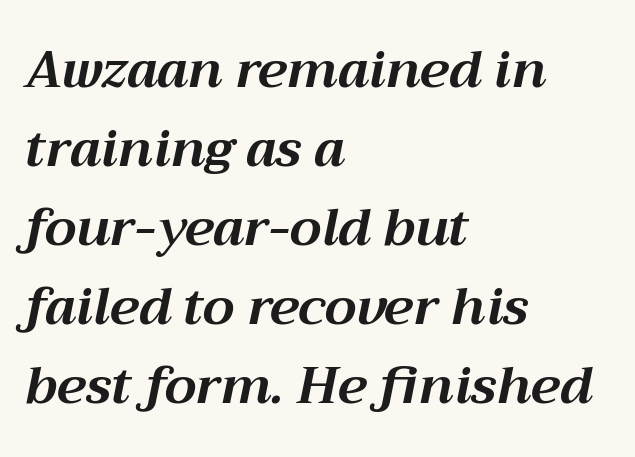
{"italic": "yes", "lean": "right", "slant_degrees": 12, "bold": "yes", "weight": "bold", "width": "normal", "stroke_contrast": "medium", "x_height": "medium", "monospaced": "no", "underline": "no", "align": "left", "line_spacing": "normal", "line_spacing_ratio": 1.55, "letter_spacing": "normal", "letter_spacing_em": 0.0, "glyph_px": 51}
